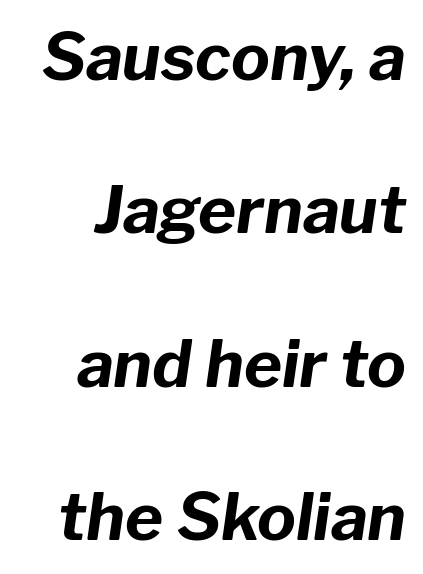
{"italic": "yes", "lean": "right", "slant_degrees": 8, "bold": "yes", "weight": "bold", "width": "normal", "stroke_contrast": "low", "x_height": "medium", "monospaced": "no", "underline": "no", "align": "right", "line_spacing": "loose", "line_spacing_ratio": 2.36, "letter_spacing": "normal", "letter_spacing_em": 0.0, "glyph_px": 65}
